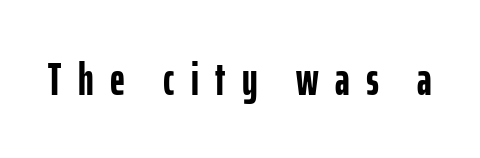
Descenders hang freely into open space. Is this a fixed-width face? No — the glyphs have proportional, varying widths. This sample uses an upright cut, with every glyph sitting square on the baseline. These words are printed bold, with thick strokes throughout. The glyphs in this specimen are sans serif. Here the glyphs are tracked loosely, breaking word shapes into spaced letters.
